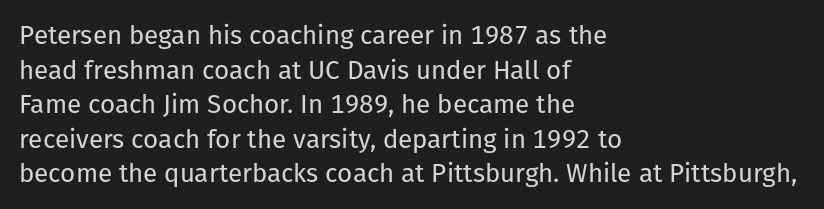
{"italic": "no", "bold": "no", "underline": "no", "align": "left", "line_spacing": "normal", "line_spacing_ratio": 1.33, "letter_spacing": "normal", "letter_spacing_em": 0.0, "glyph_px": 26}
